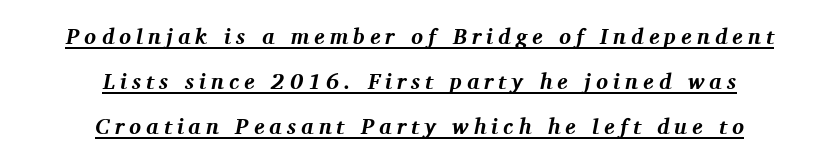
Q: Is the text bold? A: Yes.
Q: Is the text italic (slanted)? A: Yes, it leans right by about 11 degrees.
Q: Is the text underlined? A: Yes.
Q: How is the paragraph aligned? A: Centered.
Q: Is the spacing between letters normal or unusually wide? A: Unusually wide.
Q: Is the spacing between lines tight, normal or loose? A: Loose.
